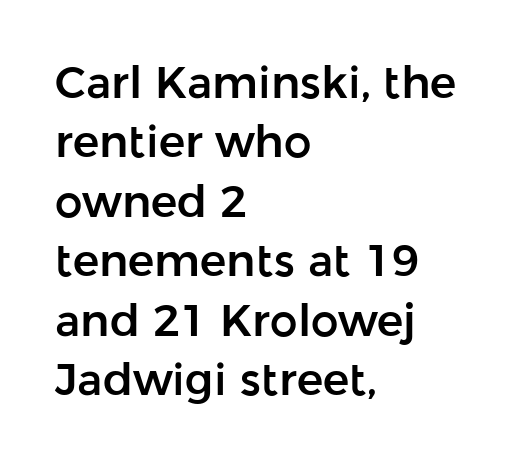
Q: Is the text italic (slanted)? A: No, it is upright.
Q: Is the typeface a serif or a sans-serif typeface? A: Sans-serif.
Q: Is the text underlined? A: No.
Q: How is the paragraph aligned? A: Left-aligned.
Q: Is the spacing between letters normal or unusually wide? A: Normal.
Q: Is the spacing between lines tight, normal or loose? A: Normal.
Q: Width (condensed, normal, or wide)? A: Normal.
Q: Stroke contrast? A: Low.
Q: x-height? A: Medium.
Q: Monospaced? A: No.
